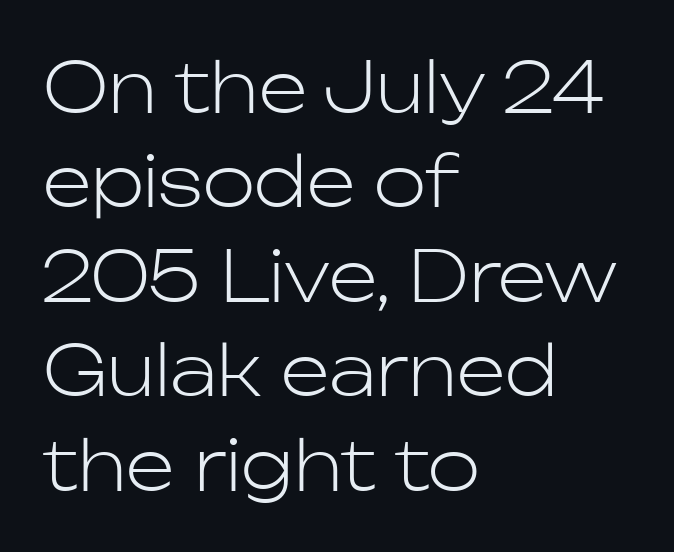
The image shows 70 px light sans-serif type, upright; set left-aligned, normal line spacing (1.35x), normal letter spacing, not underlined; low stroke contrast and a medium x-height.
